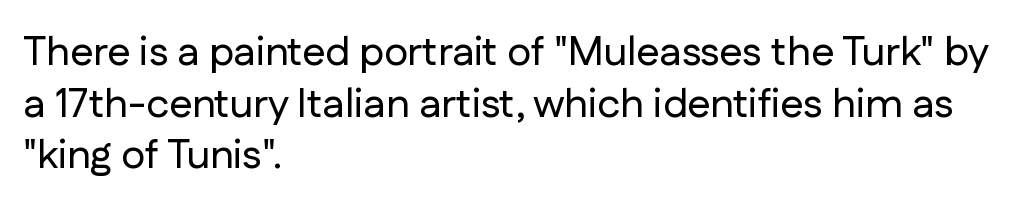
{"serif": "no", "italic": "no", "width": "normal", "stroke_contrast": "low", "x_height": "medium", "monospaced": "no", "underline": "no", "align": "left", "line_spacing": "normal", "line_spacing_ratio": 1.26, "letter_spacing": "normal", "letter_spacing_em": 0.0, "glyph_px": 41}
